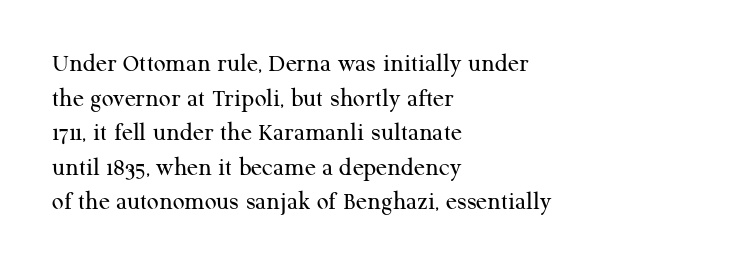
{"italic": "no", "bold": "no", "underline": "no", "align": "left", "line_spacing": "normal", "line_spacing_ratio": 1.33, "letter_spacing": "normal", "letter_spacing_em": 0.0, "glyph_px": 26}
